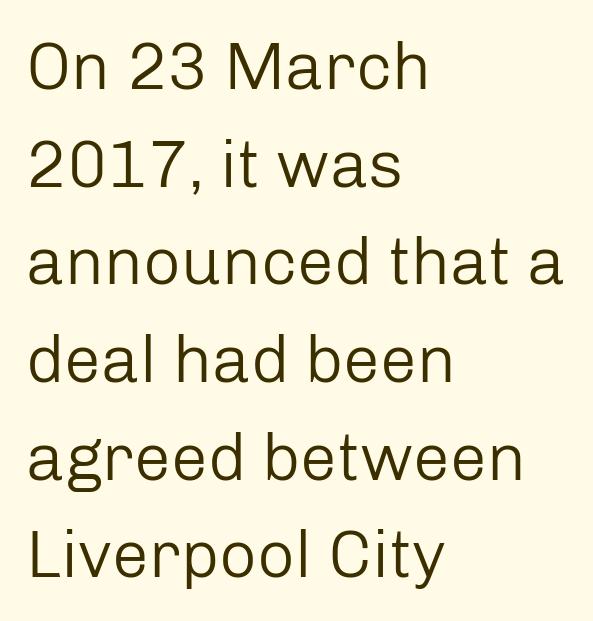
The image shows 66 px regular-weight sans-serif type, upright; set left-aligned, normal line spacing (1.48x), normal letter spacing, not underlined; low stroke contrast and a medium x-height.
